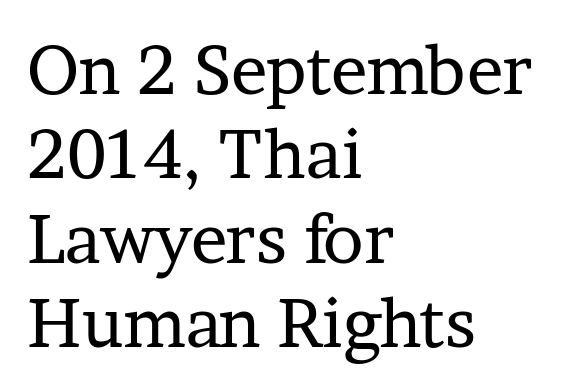
Q: Is the text bold? A: No.
Q: Is the text italic (slanted)? A: No, it is upright.
Q: Is the typeface a serif or a sans-serif typeface? A: Serif.
Q: Is the text underlined? A: No.
Q: How is the paragraph aligned? A: Left-aligned.
Q: Is the spacing between letters normal or unusually wide? A: Normal.
Q: Width (condensed, normal, or wide)? A: Normal.
Q: Stroke contrast? A: Low.
Q: x-height? A: Medium.
Q: Monospaced? A: No.
